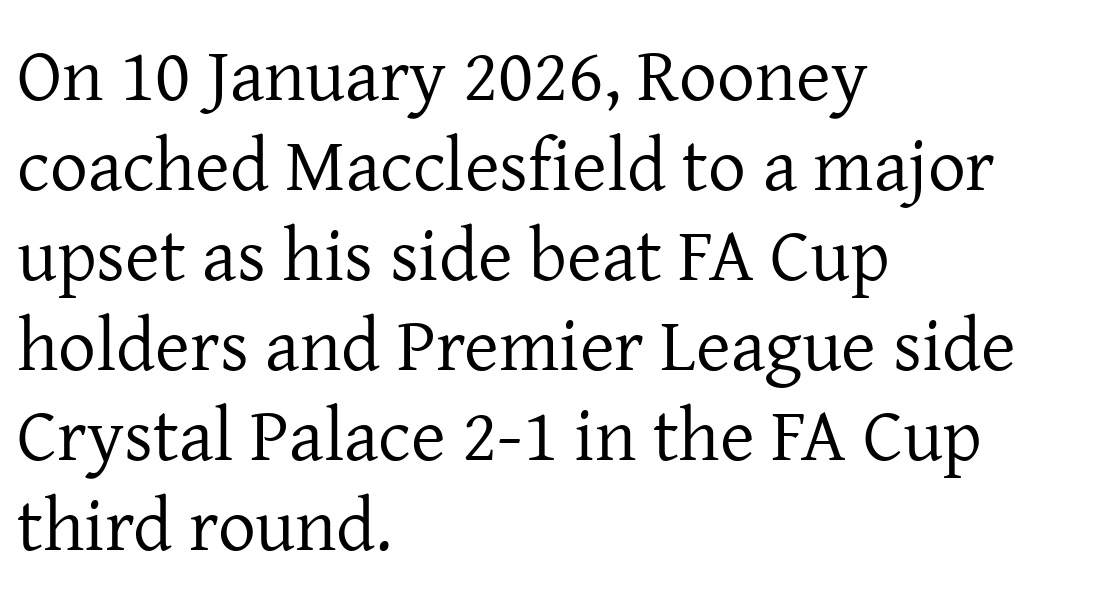
The image shows 75 px regular-weight serif type, upright; set left-aligned, line spacing 1.2x, normal letter spacing, not underlined; low stroke contrast and a medium x-height.
